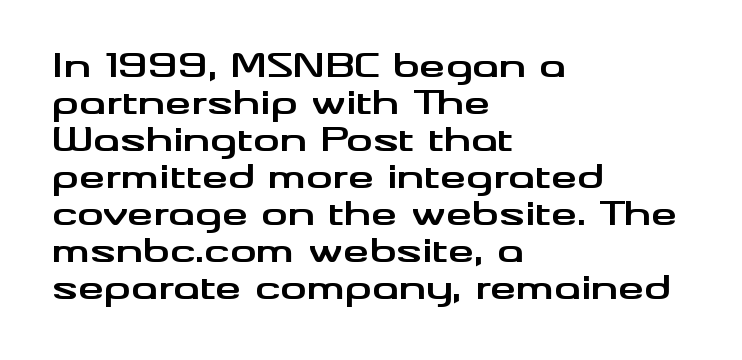
The image shows 33 px bold, wide sans-serif type, upright; set left-aligned, tight line spacing (1.12x), normal letter spacing, not underlined; medium stroke contrast and a small x-height.
